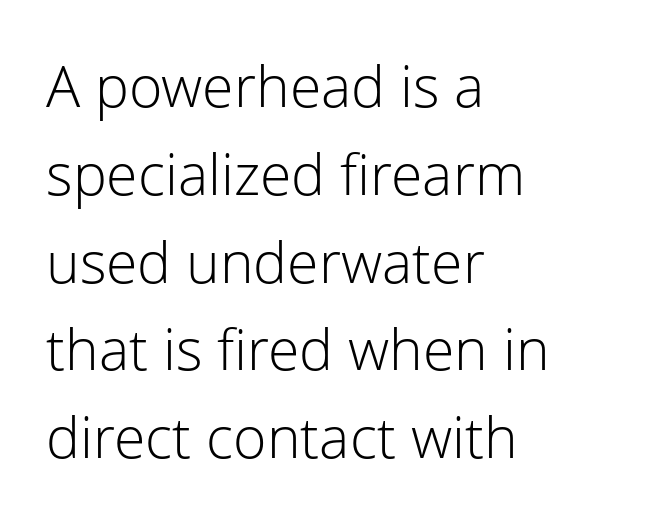
The designer left line spacing at the default. The weight tops out at a normal text grade. Looks like regular typesetting: each glyph gets only the width it needs. Caption: standard tracking, unaltered.
